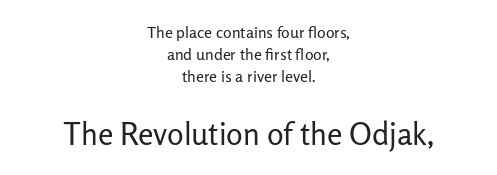
Q: Is the text bold? A: No.
Q: Is the text italic (slanted)? A: No, it is upright.
Q: Is the typeface a serif or a sans-serif typeface? A: Sans-serif.
Q: Is the text underlined? A: No.
Q: How is the paragraph aligned? A: Centered.
Q: Is the spacing between letters normal or unusually wide? A: Normal.
Q: Is the spacing between lines tight, normal or loose? A: Normal.
Q: Which block of text is set in a larger size, the first (top) or the second (bottom)? A: The second (bottom) one.
Q: Width (condensed, normal, or wide)? A: Normal.
Q: Stroke contrast? A: Low.
Q: x-height? A: Medium.
Q: Monospaced? A: No.
